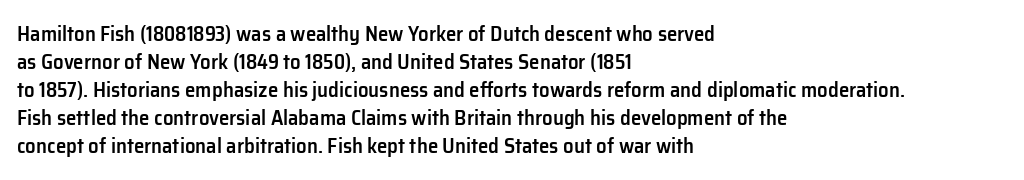
{"italic": "no", "bold": "semi", "underline": "no", "align": "left", "line_spacing": "normal", "line_spacing_ratio": 1.33, "letter_spacing": "normal", "letter_spacing_em": 0.0, "glyph_px": 21}
